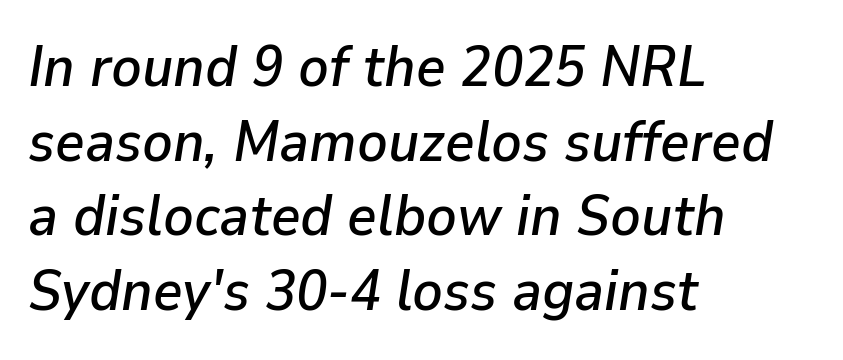
Q: Is the text italic (slanted)? A: Yes, it leans right by about 9 degrees.
Q: Is the text underlined? A: No.
Q: How is the paragraph aligned? A: Left-aligned.
Q: Is the spacing between letters normal or unusually wide? A: Normal.
Q: Is the spacing between lines tight, normal or loose? A: Normal.
Q: Width (condensed, normal, or wide)? A: Normal.
Q: Stroke contrast? A: Low.
Q: x-height? A: Medium.
Q: Monospaced? A: No.
